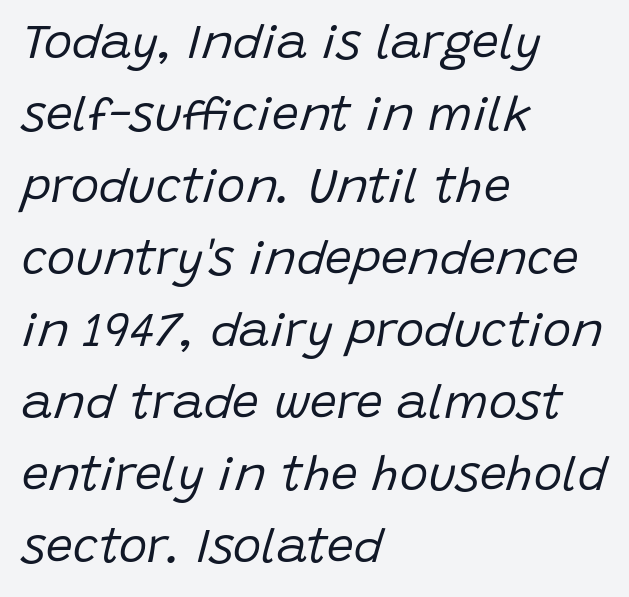
{"italic": "yes", "lean": "right", "slant_degrees": 15, "bold": "no", "weight": "regular", "width": "normal", "stroke_contrast": "low", "x_height": "large", "monospaced": "no", "underline": "no", "align": "left", "line_spacing": "normal", "line_spacing_ratio": 1.5, "letter_spacing": "normal", "letter_spacing_em": 0.0, "glyph_px": 48}
